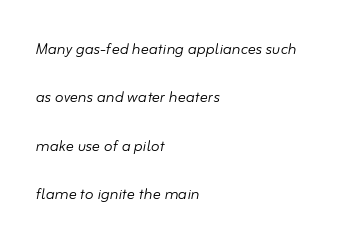
Q: Is the text bold? A: No.
Q: Is the text italic (slanted)? A: Yes, it leans right by about 10 degrees.
Q: Is the text underlined? A: No.
Q: How is the paragraph aligned? A: Left-aligned.
Q: Is the spacing between letters normal or unusually wide? A: Normal.
Q: Is the spacing between lines tight, normal or loose? A: Loose.
